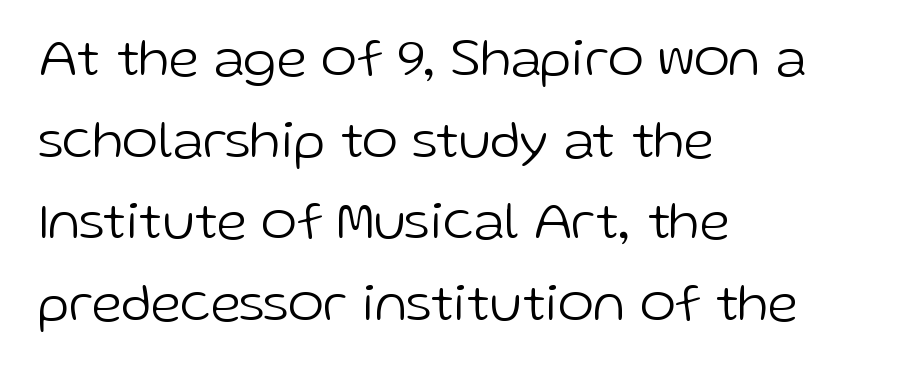
The image shows 54 px light sans-serif type, upright; set left-aligned, normal line spacing (1.51x), normal letter spacing, not underlined; low stroke contrast and a medium x-height.
